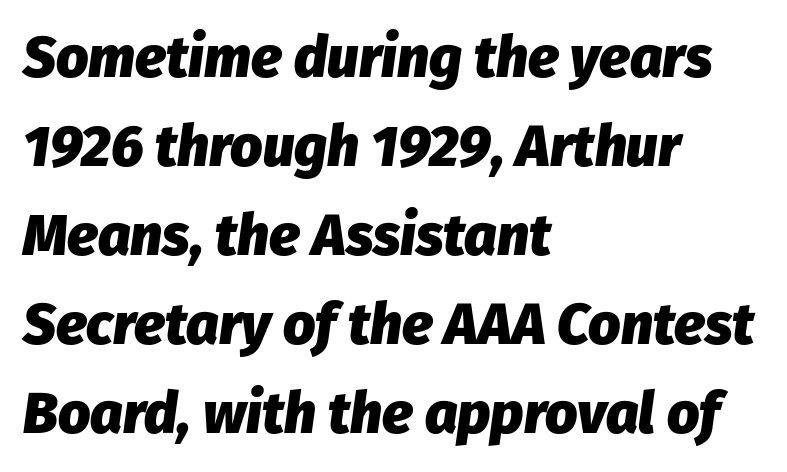
The image shows 57 px heavy type, italic (leaning right); set left-aligned, normal line spacing (1.56x), normal letter spacing, not underlined; low stroke contrast and a medium x-height.
